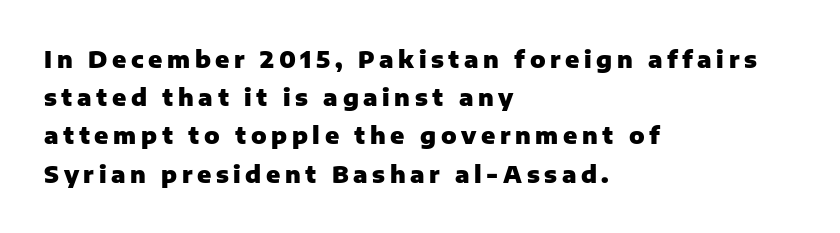
Q: Is the text bold? A: Yes.
Q: Is the text italic (slanted)? A: No, it is upright.
Q: Is the text underlined? A: No.
Q: How is the paragraph aligned? A: Left-aligned.
Q: Is the spacing between letters normal or unusually wide? A: Unusually wide.
Q: Is the spacing between lines tight, normal or loose? A: Normal.
